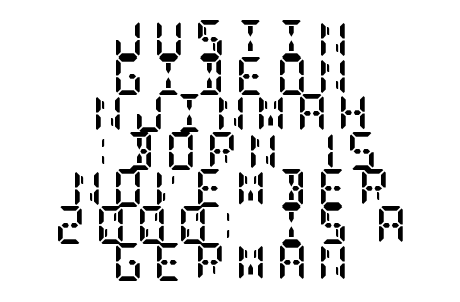
Q: Is the text bold? A: Yes.
Q: Is the text italic (slanted)? A: No, it is upright.
Q: Is the typeface a serif or a sans-serif typeface? A: Serif.
Q: Is the text underlined? A: No.
Q: How is the paragraph aligned? A: Centered.
Q: Is the spacing between letters normal or unusually wide? A: Unusually wide.
Q: Is the spacing between lines tight, normal or loose? A: Tight.
Q: Width (condensed, normal, or wide)? A: Condensed.
Q: Stroke contrast? A: Low.
Q: x-height? A: Large.
